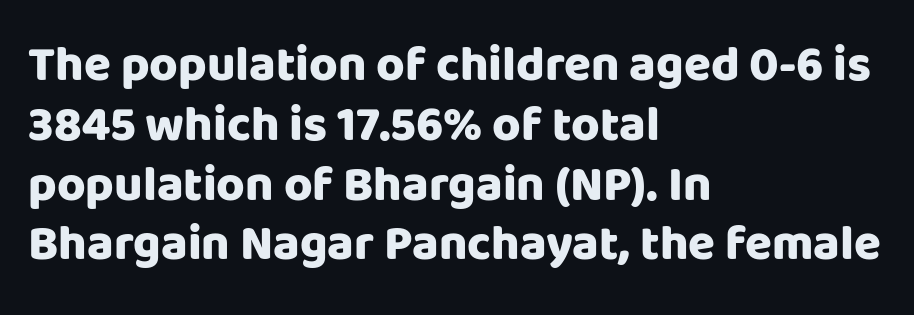
{"serif": "no", "italic": "no", "bold": "yes", "weight": "heavy", "width": "normal", "stroke_contrast": "low", "x_height": "large", "monospaced": "no", "underline": "no", "align": "left", "line_spacing_ratio": 1.22, "letter_spacing": "normal", "letter_spacing_em": 0.0, "glyph_px": 49}
